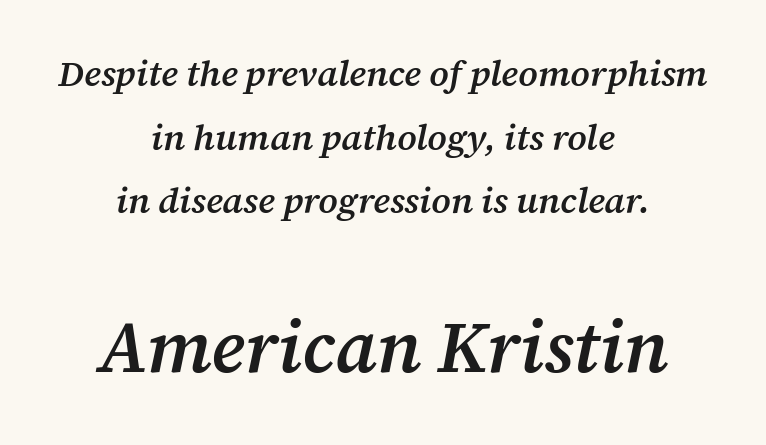
Q: Is the text bold? A: Semi-bold.
Q: Is the text italic (slanted)? A: Yes, it leans right by about 12 degrees.
Q: Is the typeface a serif or a sans-serif typeface? A: Serif.
Q: Is the text underlined? A: No.
Q: How is the paragraph aligned? A: Centered.
Q: Is the spacing between letters normal or unusually wide? A: Normal.
Q: Which block of text is set in a larger size, the first (top) or the second (bottom)? A: The second (bottom) one.
Q: Width (condensed, normal, or wide)? A: Normal.
Q: Stroke contrast? A: Medium.
Q: x-height? A: Medium.
Q: Monospaced? A: No.
